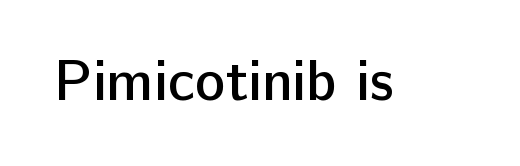
The image shows 57 px semibold sans-serif type, upright; set normal letter spacing, not underlined; low stroke contrast and a medium x-height.
